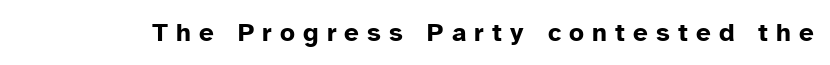
{"italic": "no", "bold": "yes", "underline": "no", "letter_spacing": "wide", "letter_spacing_em": 0.31, "glyph_px": 26}
